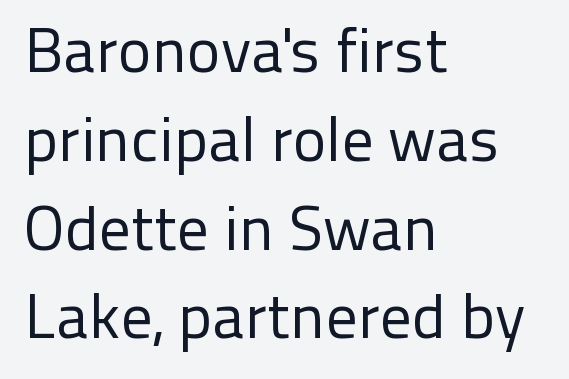
Q: Is the text bold? A: No.
Q: Is the text italic (slanted)? A: No, it is upright.
Q: Is the typeface a serif or a sans-serif typeface? A: Sans-serif.
Q: Is the text underlined? A: No.
Q: How is the paragraph aligned? A: Left-aligned.
Q: Is the spacing between letters normal or unusually wide? A: Normal.
Q: Is the spacing between lines tight, normal or loose? A: Normal.
Q: Width (condensed, normal, or wide)? A: Normal.
Q: Stroke contrast? A: Low.
Q: x-height? A: Medium.
Q: Monospaced? A: No.
